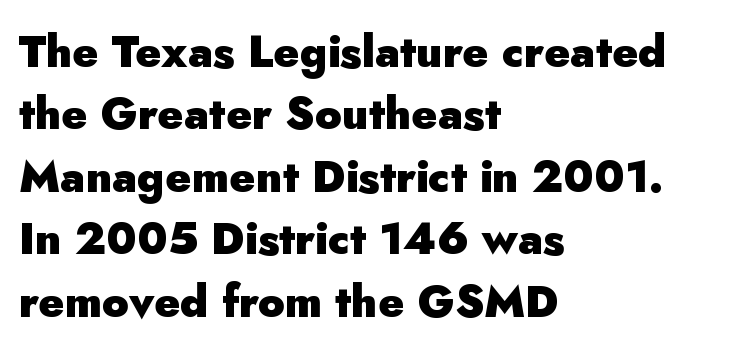
The image shows 44 px heavy sans-serif type, upright; set left-aligned, normal line spacing (1.42x), normal letter spacing, not underlined; low stroke contrast and a small x-height.
